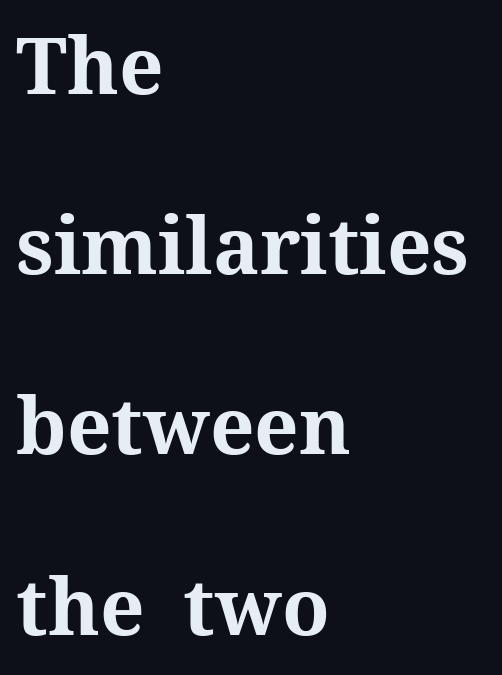
The image shows 78 px bold serif type, upright; set left-aligned, loose line spacing (2.31x), normal letter spacing, not underlined; medium stroke contrast and a medium x-height.
